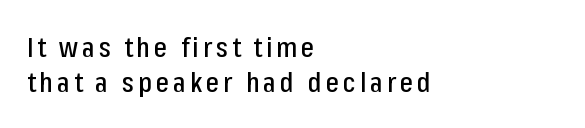
{"serif": "no", "italic": "no", "width": "condensed", "stroke_contrast": "low", "x_height": "medium", "monospaced": "no", "underline": "no", "align": "left", "line_spacing": "normal", "line_spacing_ratio": 1.25, "glyph_px": 28}
